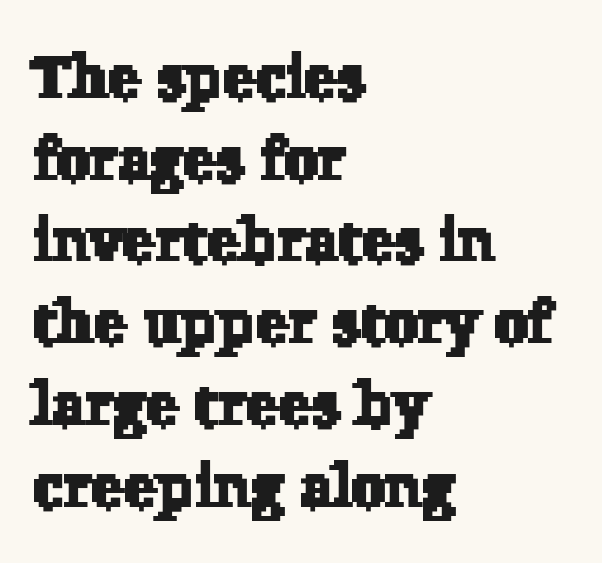
The image shows 61 px serif type; set left-aligned, normal line spacing (1.34x), normal letter spacing, not underlined; low stroke contrast and a medium x-height.
